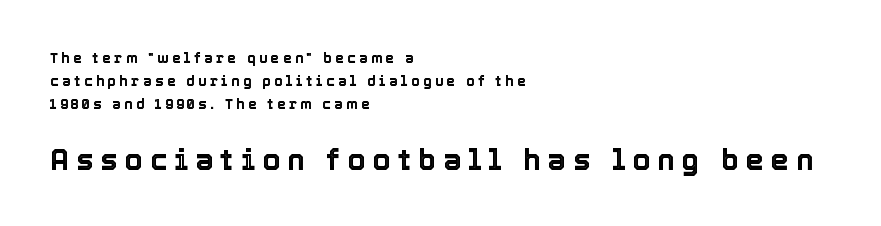
The image shows 29 px text type, upright; set left-aligned, normal line spacing (1.66x), unusually wide letter spacing (+0.24 em), not underlined; the second (bottom) block is 2.07x larger; a medium x-height.
